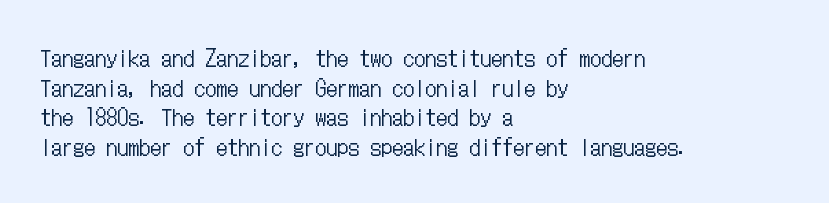
{"italic": "no", "bold": "no", "underline": "no", "align": "left", "line_spacing": "normal", "line_spacing_ratio": 1.35, "letter_spacing": "normal", "letter_spacing_em": 0.0, "glyph_px": 22}
